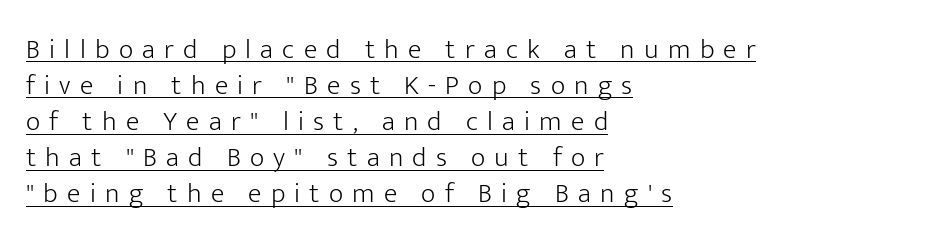
{"serif": "no", "italic": "no", "bold": "no", "weight": "light", "width": "normal", "stroke_contrast": "low", "x_height": "medium", "monospaced": "no", "underline": "yes", "align": "left", "line_spacing": "normal", "line_spacing_ratio": 1.29, "letter_spacing": "wide", "letter_spacing_em": 0.33, "glyph_px": 28}
